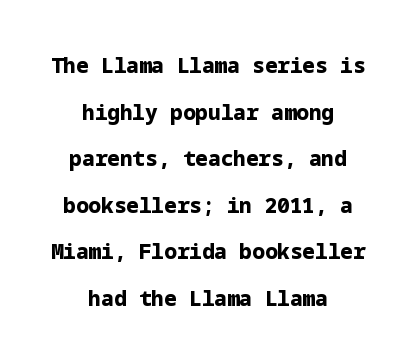
{"italic": "no", "bold": "yes", "underline": "no", "align": "center", "line_spacing": "loose", "line_spacing_ratio": 2.22, "letter_spacing": "normal", "letter_spacing_em": 0.0, "glyph_px": 21}
